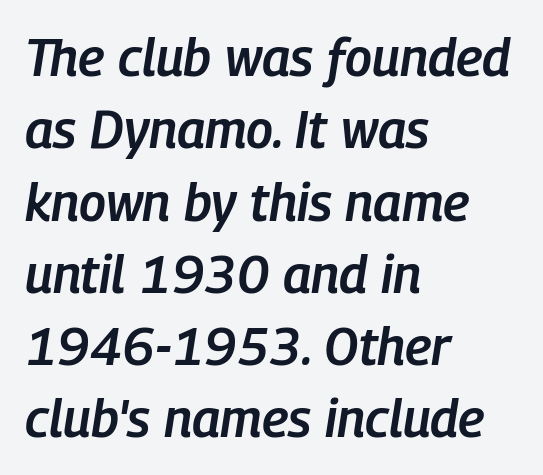
Q: Is the text bold? A: Semi-bold.
Q: Is the text italic (slanted)? A: Yes, it leans right by about 9 degrees.
Q: Is the text underlined? A: No.
Q: How is the paragraph aligned? A: Left-aligned.
Q: Is the spacing between letters normal or unusually wide? A: Normal.
Q: Is the spacing between lines tight, normal or loose? A: Normal.
Q: Width (condensed, normal, or wide)? A: Condensed.
Q: Stroke contrast? A: Low.
Q: x-height? A: Medium.
Q: Monospaced? A: No.
